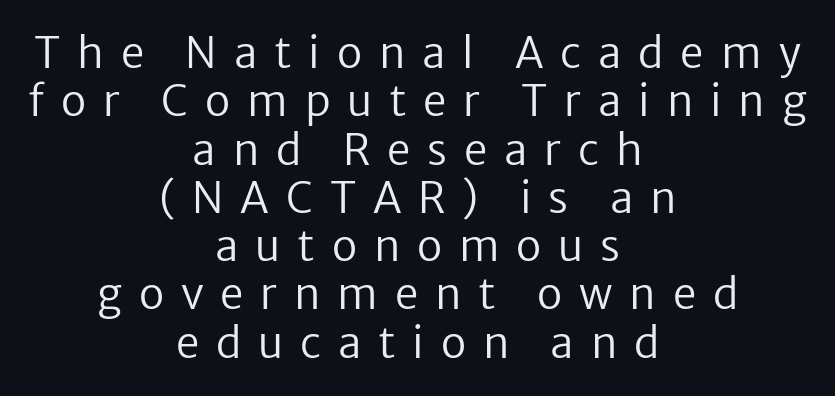
The image shows 42 px regular-weight sans-serif type, upright; set centered, tight line spacing (1.15x), unusually wide letter spacing (+0.4 em), not underlined; low stroke contrast and a medium x-height.
